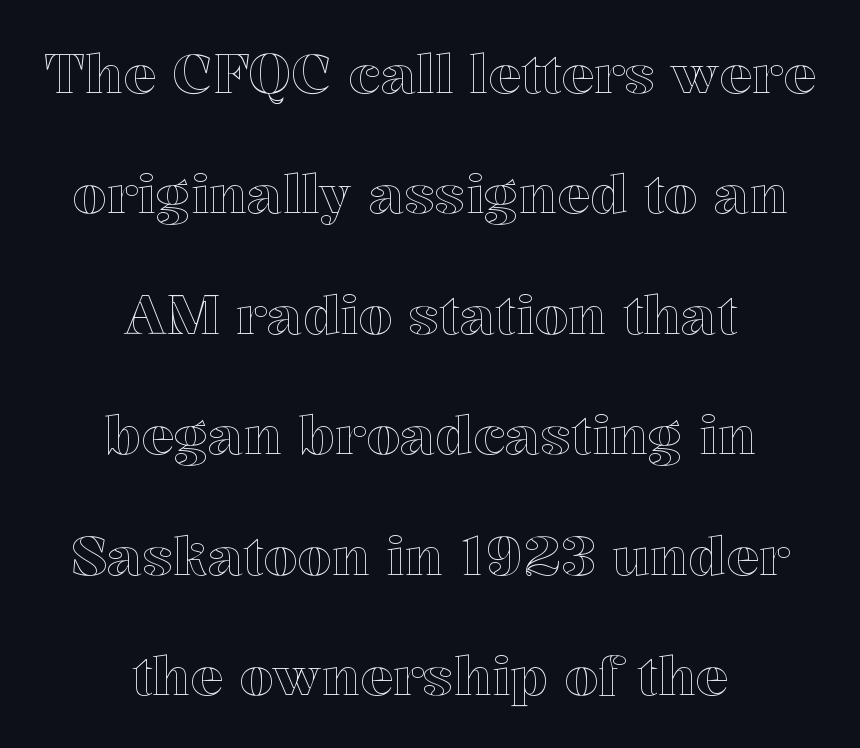
Each letter keeps its own natural width here, so spacing adapts to shape. The tracking reads as untouched default to a designer's eye. The lines in this sample share a center point and differ in where they start and stop. Unmarked baselines from the first word to the last.
